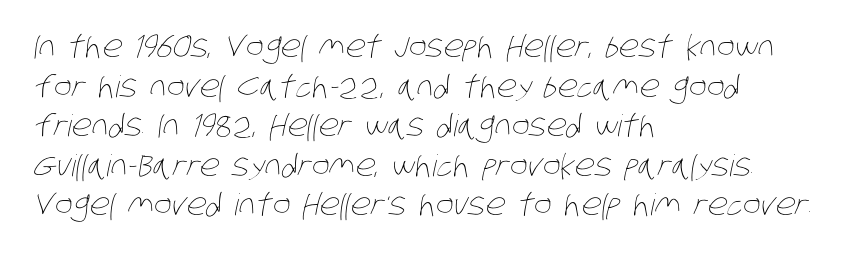
The image shows 30 px thin, condensed type; set left-aligned, normal line spacing (1.32x), normal letter spacing, not underlined; low stroke contrast and a large x-height.
